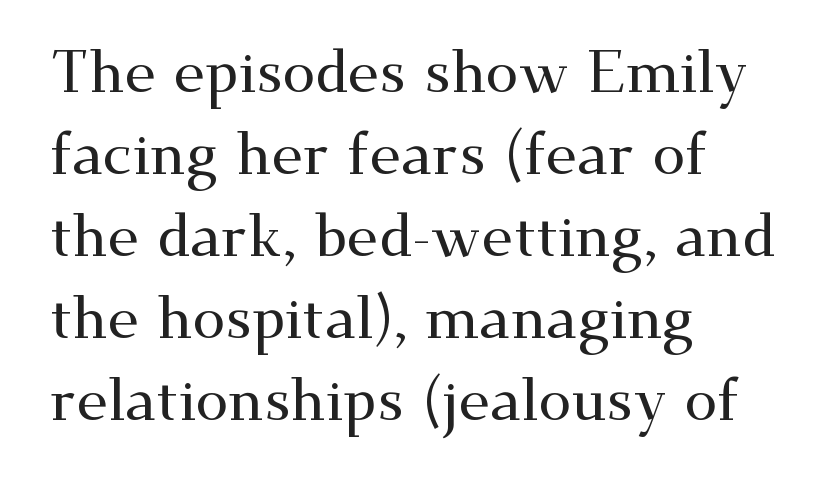
{"serif": "yes", "italic": "no", "width": "wide", "stroke_contrast": "medium", "x_height": "small", "monospaced": "no", "underline": "no", "align": "left", "line_spacing": "normal", "line_spacing_ratio": 1.39, "letter_spacing": "normal", "letter_spacing_em": 0.0, "glyph_px": 59}
